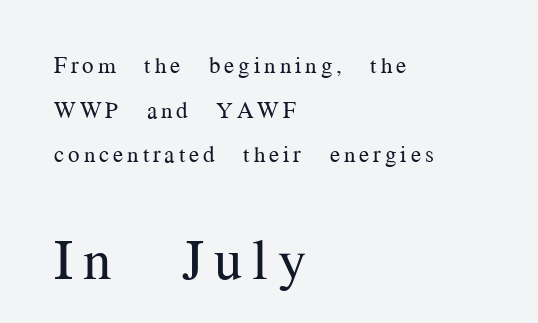
This sample uses a serif face. The space between consecutive lines is lavish. The space beneath each line is pristine and unruled. If you drew a line through each stem, it would be perfectly vertical.
